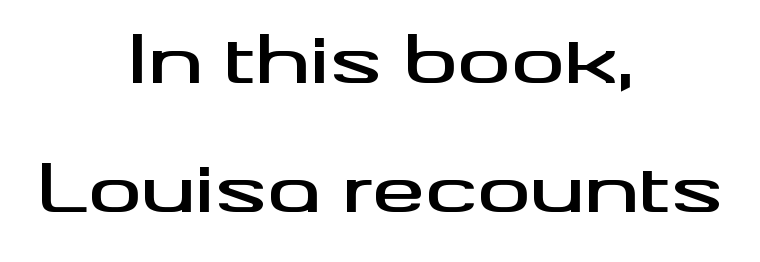
Regarding serifs, this sample does without them. Bare-footed words on every line. Varying glyph widths throughout — classic text-font behaviour. The rendering keeps characters at their native spacing.
